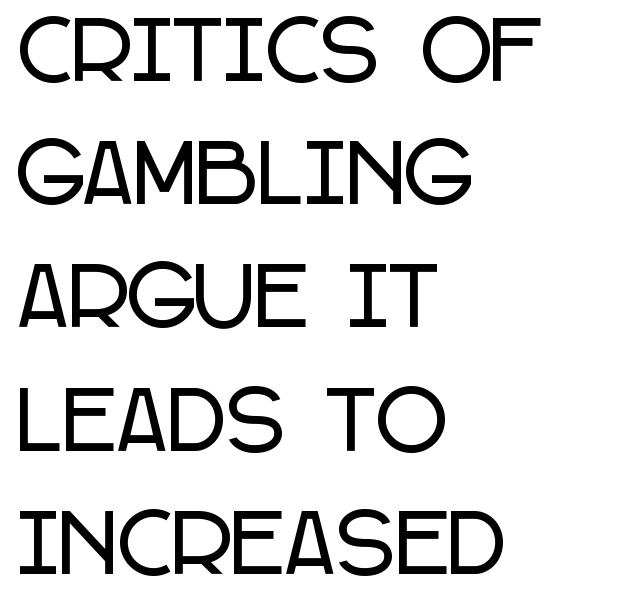
The image shows 79 px condensed sans-serif type, upright; set left-aligned, normal line spacing (1.56x), normal letter spacing, not underlined; low stroke contrast and a large x-height.
